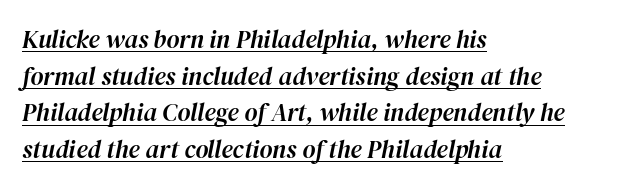
The image shows 25 px text type, italic (leaning right); set left-aligned, normal line spacing (1.47x), normal letter spacing, underlined.
